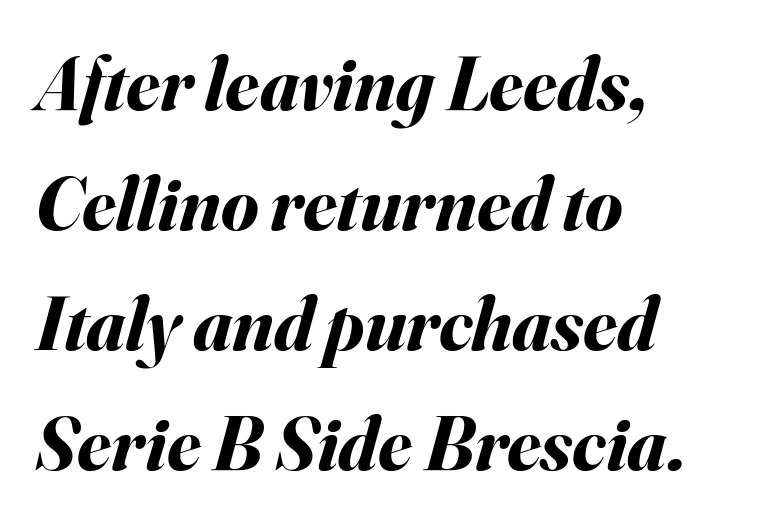
Q: Is the text bold? A: Yes.
Q: Is the text italic (slanted)? A: Yes, it leans right by about 16 degrees.
Q: Is the text underlined? A: No.
Q: How is the paragraph aligned? A: Left-aligned.
Q: Is the spacing between letters normal or unusually wide? A: Normal.
Q: Is the spacing between lines tight, normal or loose? A: Normal.
Q: Width (condensed, normal, or wide)? A: Normal.
Q: Stroke contrast? A: Medium.
Q: x-height? A: Small.
Q: Monospaced? A: No.
